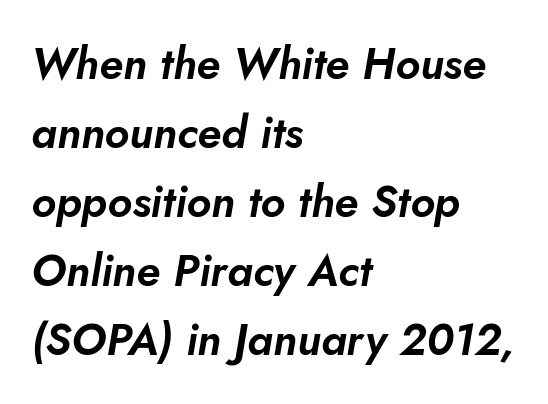
The image shows 44 px text type, italic (leaning right); set left-aligned, normal line spacing (1.57x), normal letter spacing, not underlined; low stroke contrast and a small x-height.
